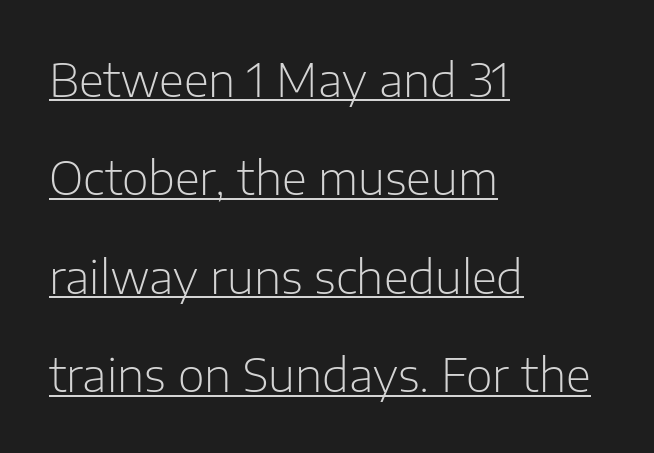
Decoration check: the copy is underlined. Ordinary non-slanted type is in use. The letters advance in unequal steps, a hallmark of proportional type. Unbolded letterforms with no extra heft. Widely set lines give the paragraph a tall, airy silhouette.
